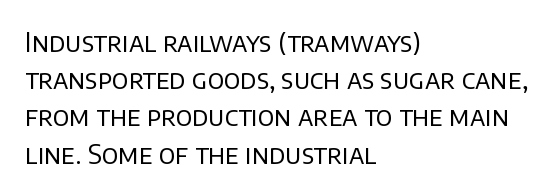
The image shows 26 px text type, upright; set left-aligned, normal line spacing (1.43x), normal letter spacing, not underlined.
